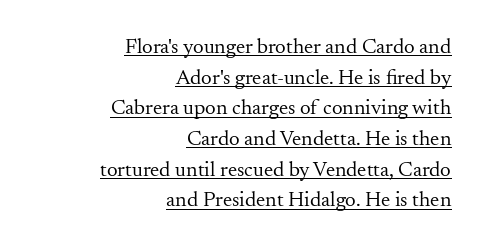
The image shows 21 px text type, upright; set right-aligned, normal line spacing (1.46x), normal letter spacing, underlined.
